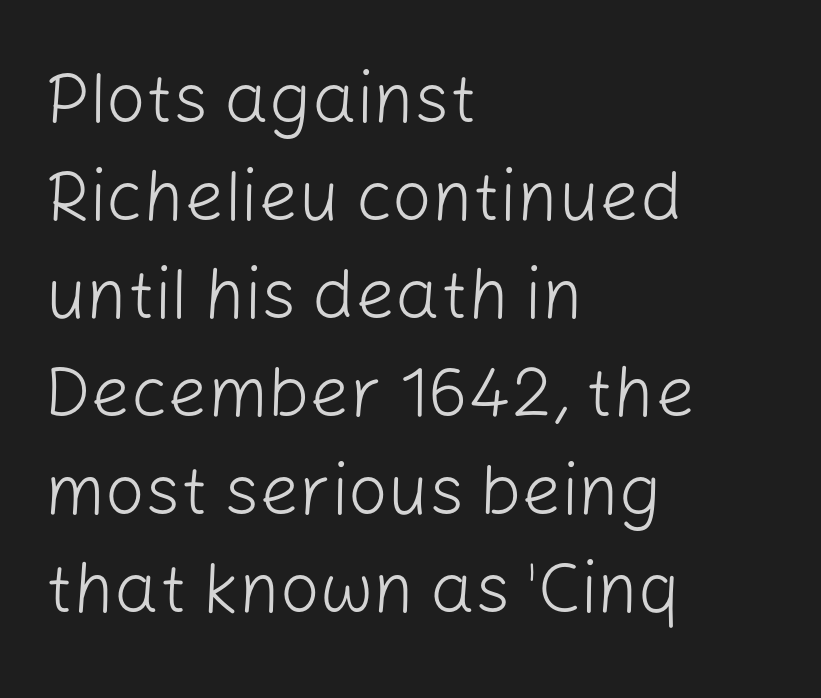
Q: Is the text bold? A: No.
Q: Is the text italic (slanted)? A: No, it is upright.
Q: Is the typeface a serif or a sans-serif typeface? A: Sans-serif.
Q: Is the text underlined? A: No.
Q: How is the paragraph aligned? A: Left-aligned.
Q: Is the spacing between letters normal or unusually wide? A: Normal.
Q: Is the spacing between lines tight, normal or loose? A: Normal.
Q: Width (condensed, normal, or wide)? A: Normal.
Q: Stroke contrast? A: Low.
Q: x-height? A: Medium.
Q: Monospaced? A: No.
